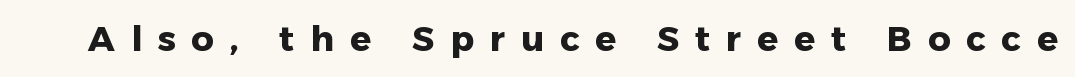
The letters advance in unequal steps, a hallmark of proportional type. The font family rendered here belongs to the sans-serif group. Quick note: not italic, upright. Set as a true bold cut, around the 700 mark. The tracking reads as deliberately expanded to a designer's eye.
